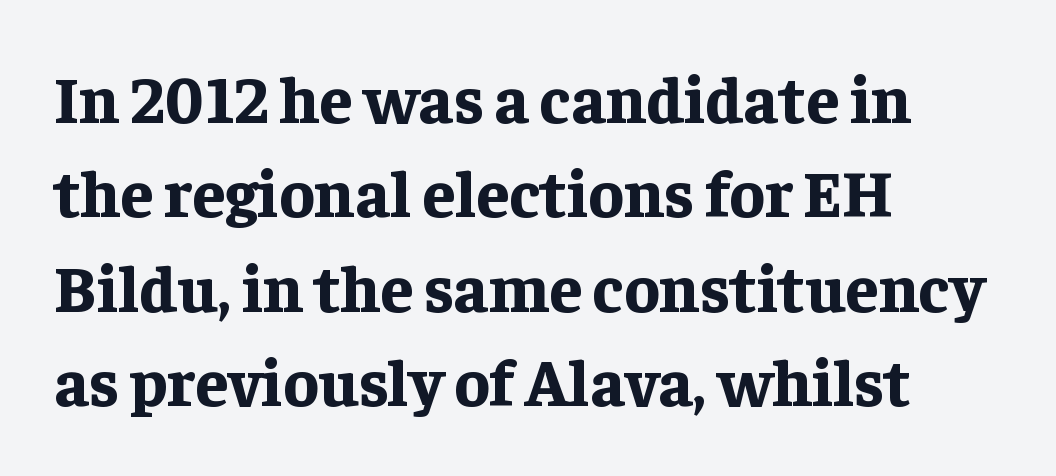
The image shows 66 px bold serif type, upright; set left-aligned, normal line spacing (1.43x), normal letter spacing, not underlined; low stroke contrast and a medium x-height.
